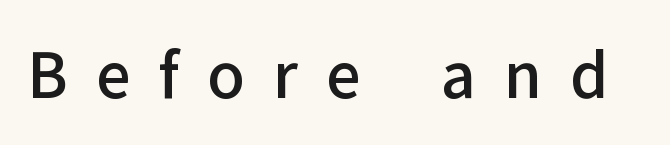
The image shows 61 px semibold sans-serif type, upright; set unusually wide letter spacing (+0.46 em), not underlined; low stroke contrast and a medium x-height.
